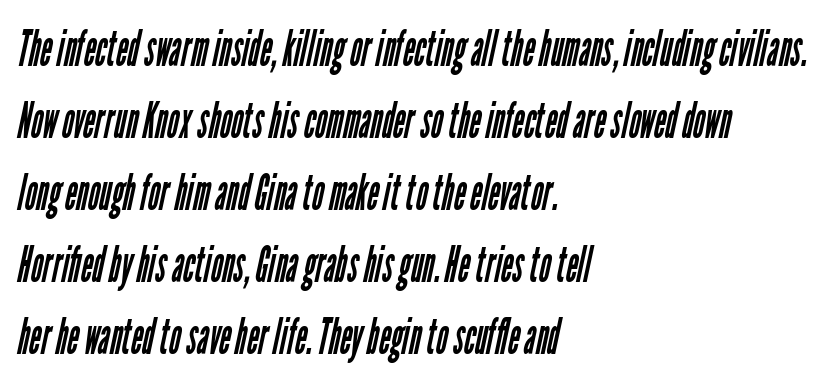
{"serif": "no", "bold": "no", "weight": "regular", "width": "condensed", "stroke_contrast": "low", "x_height": "medium", "monospaced": "no", "underline": "no", "align": "left", "line_spacing": "normal", "line_spacing_ratio": 1.44, "letter_spacing": "normal", "letter_spacing_em": 0.0, "glyph_px": 50}
